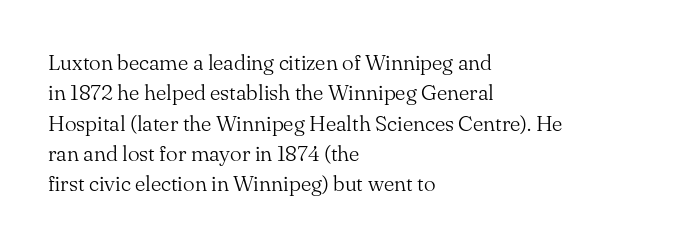
A quiet, ordinary-to-light weight characterises the typeface. The text block is weighted toward the left margin, trailing off unevenly rightward. This rendering leaves character spacing at its baseline value. Characters remain perfectly vertical along every line. The strip under each line holds only bare page.
